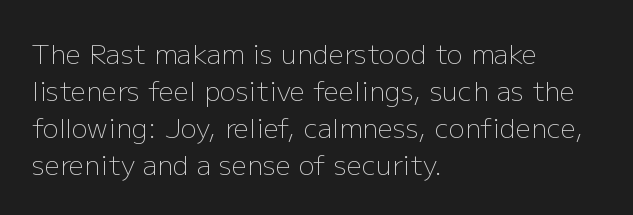
Q: Is the text bold? A: No.
Q: Is the text italic (slanted)? A: No, it is upright.
Q: Is the text underlined? A: No.
Q: How is the paragraph aligned? A: Left-aligned.
Q: Is the spacing between letters normal or unusually wide? A: Normal.
Q: Is the spacing between lines tight, normal or loose? A: Normal.
